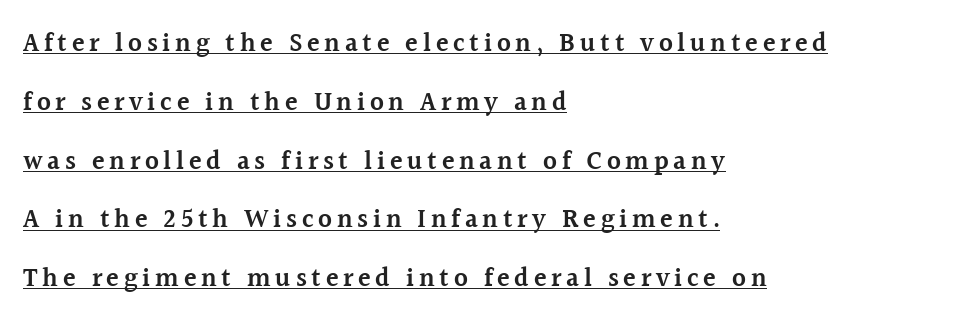
{"italic": "no", "bold": "semi", "underline": "yes", "align": "left", "line_spacing": "loose", "line_spacing_ratio": 2.26, "glyph_px": 26}
